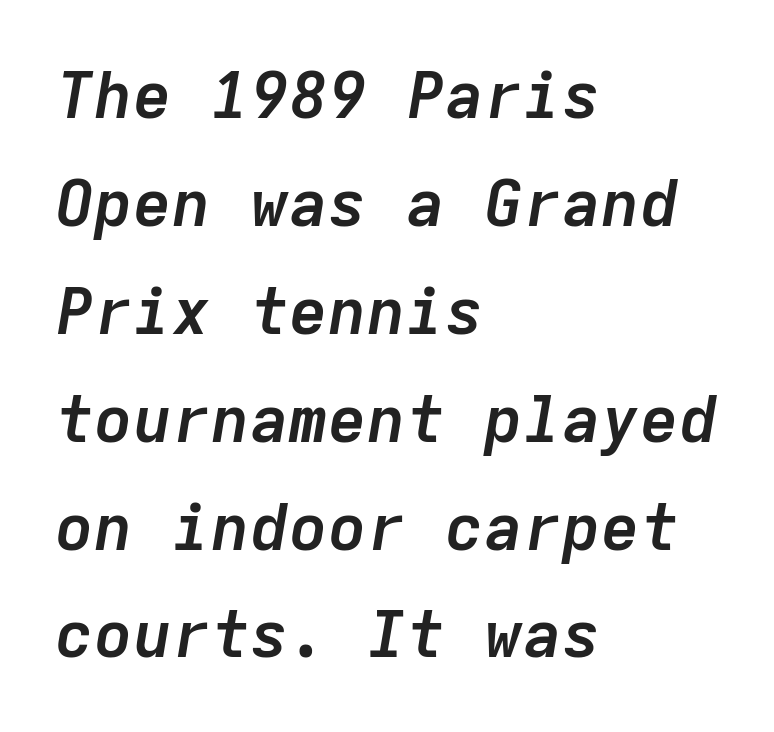
Q: Is the text bold? A: Yes.
Q: Is the text italic (slanted)? A: Yes, it leans right by about 9 degrees.
Q: Is the text underlined? A: No.
Q: How is the paragraph aligned? A: Left-aligned.
Q: Is the spacing between letters normal or unusually wide? A: Normal.
Q: Is the spacing between lines tight, normal or loose? A: Normal.
Q: Width (condensed, normal, or wide)? A: Normal.
Q: Stroke contrast? A: Low.
Q: x-height? A: Medium.
Q: Monospaced? A: Yes.
